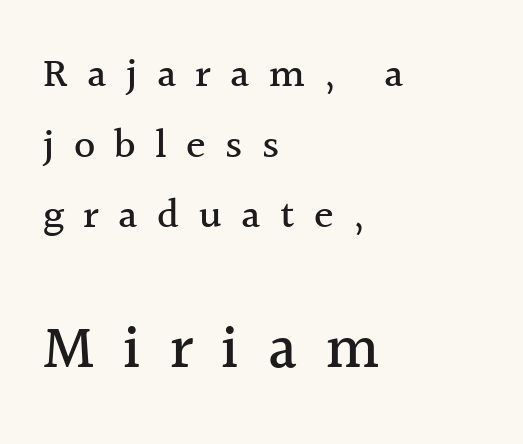
Bare-footed words on every line. The type is letterspaced generously, with wide tracking. Ascenders rise straight up at ninety degrees. Character widths vary here, with narrow letters taking less room than wide ones.
